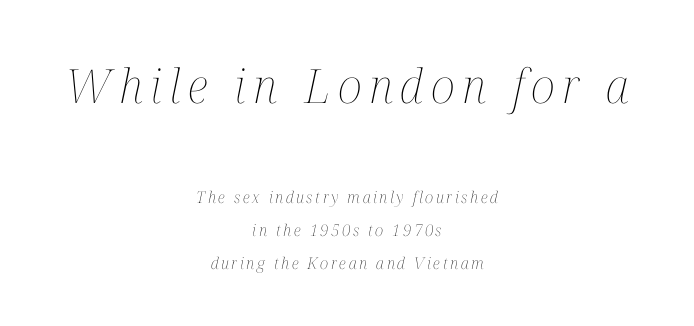
These lines are rendered in a variable-pitch font. A clean baseline with only descenders dipping below it. Ink coverage per letter is moderate at most. Is the type slanted? Yes — the strokes lean at a clear angle.
